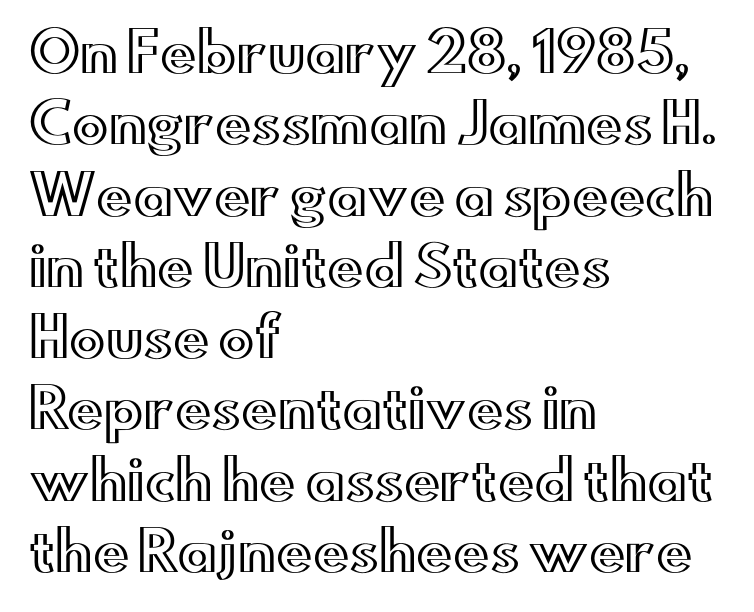
{"italic": "no", "width": "wide", "x_height": "small", "monospaced": "no", "underline": "no", "align": "left", "line_spacing": "normal", "line_spacing_ratio": 1.32, "letter_spacing": "normal", "letter_spacing_em": 0.0, "glyph_px": 54}
